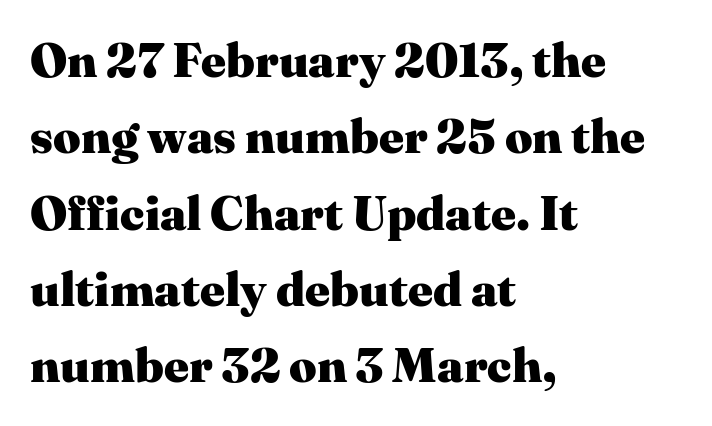
The image shows 48 px heavy serif type, upright; set left-aligned, normal line spacing (1.59x), normal letter spacing, not underlined; medium stroke contrast and a medium x-height.
